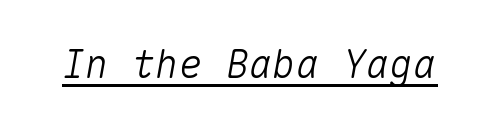
Every character here occupies the same horizontal width, giving the sample a typewriter-like rhythm. Notice how a bar underscores the lettering throughout. Here the glyphs are tracked normally, forming tight word shapes. Slant detected: the letters are inclined.
